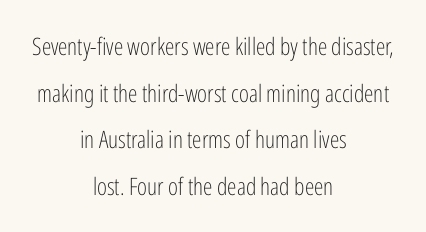
The image shows 24 px text type, upright; set centered, loose line spacing (1.94x), normal letter spacing, not underlined.
